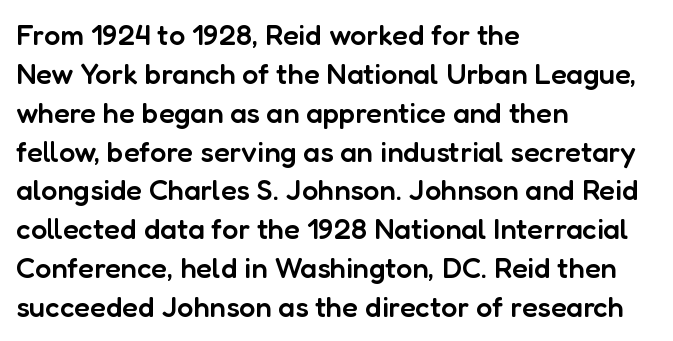
{"serif": "no", "italic": "no", "bold": "semi", "weight": "semibold", "width": "normal", "stroke_contrast": "low", "x_height": "medium", "monospaced": "no", "underline": "no", "align": "left", "line_spacing": "normal", "line_spacing_ratio": 1.34, "letter_spacing": "normal", "letter_spacing_em": 0.0, "glyph_px": 29}
